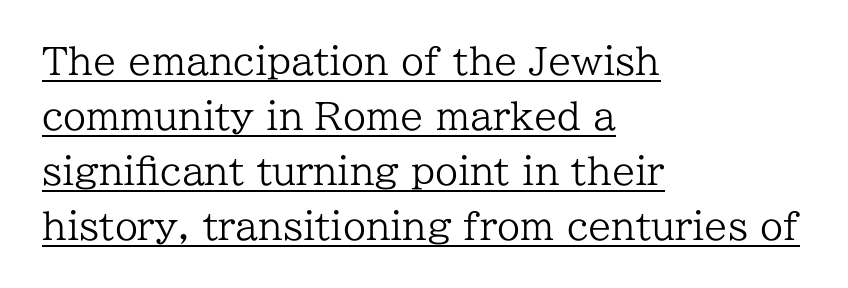
{"serif": "yes", "italic": "no", "bold": "no", "weight": "regular", "width": "normal", "stroke_contrast": "low", "x_height": "medium", "monospaced": "no", "underline": "yes", "align": "left", "line_spacing": "normal", "line_spacing_ratio": 1.49, "letter_spacing": "normal", "letter_spacing_em": 0.0, "glyph_px": 37}
